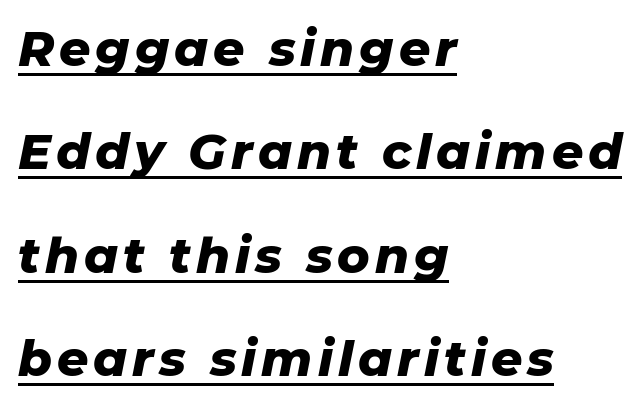
Q: Is the text bold? A: Yes.
Q: Is the text italic (slanted)? A: Yes, it leans right by about 11 degrees.
Q: Is the text underlined? A: Yes.
Q: How is the paragraph aligned? A: Left-aligned.
Q: Is the spacing between lines tight, normal or loose? A: Loose.
Q: Width (condensed, normal, or wide)? A: Normal.
Q: Stroke contrast? A: Low.
Q: x-height? A: Medium.
Q: Monospaced? A: No.
